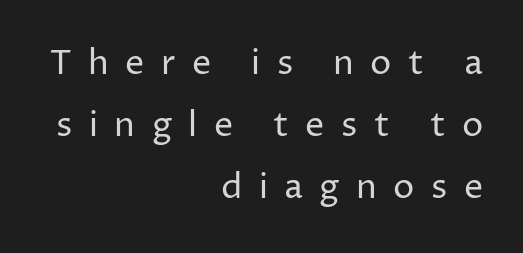
{"serif": "no", "italic": "no", "bold": "no", "weight": "regular", "width": "normal", "stroke_contrast": "low", "x_height": "medium", "monospaced": "no", "underline": "no", "align": "right", "line_spacing_ratio": 1.83, "letter_spacing": "wide", "letter_spacing_em": 0.48, "glyph_px": 34}
